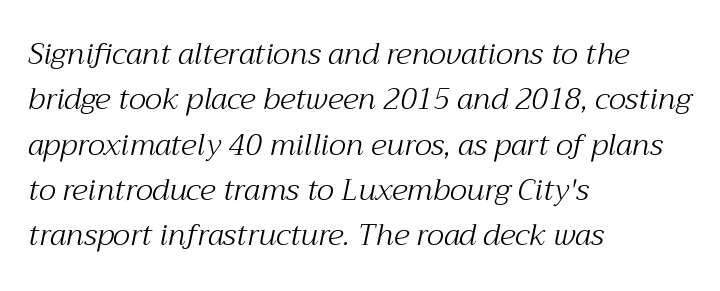
{"serif": "yes", "italic": "yes", "lean": "right", "slant_degrees": 12, "bold": "no", "weight": "light", "width": "normal", "stroke_contrast": "medium", "x_height": "medium", "monospaced": "no", "underline": "no", "align": "left", "line_spacing": "normal", "line_spacing_ratio": 1.51, "letter_spacing": "normal", "letter_spacing_em": 0.0, "glyph_px": 30}
